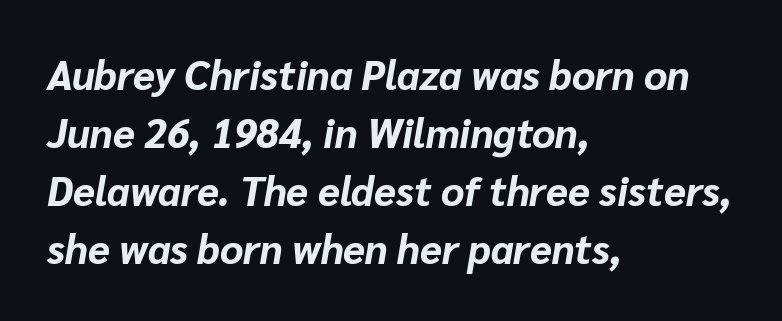
Lines of text with bare space underneath. The designer left line spacing at the default. Observe the ordinary spacing: letters are neighbours, not strangers. The lines in this sample share a left origin and differ only in where they stop.
